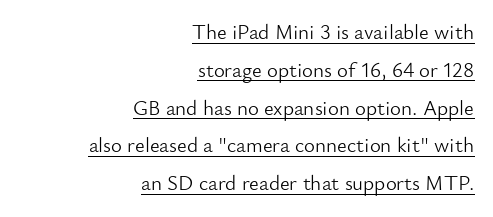
Observe the ordinary spacing: letters are neighbours, not strangers. The typesetter chose a ragged-left arrangement here. Caption: lettering with a line underneath. Italic? Not at all — the glyphs are vertical.
